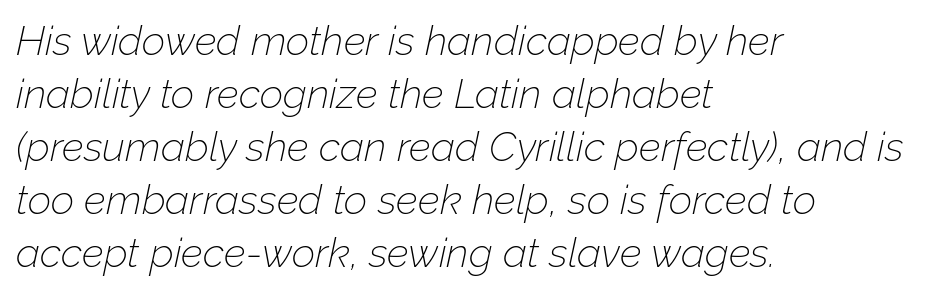
Plain, unruled lines of type. A typesetter would call this zero additional tracking. Regular leading. Looks like regular typesetting: each glyph gets only the width it needs. Typeset ragged right — the left edge is the straight one.
